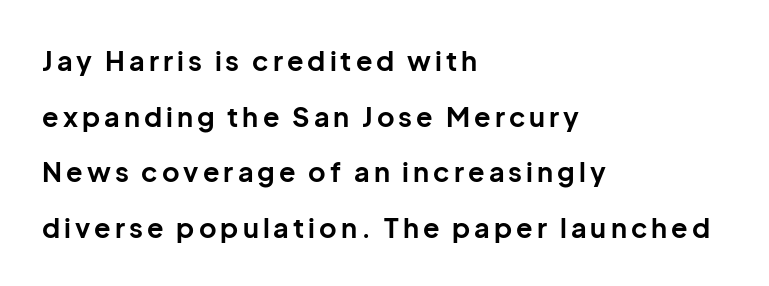
In terms of leading, this rendering errs on the spacious side. A bare baseline throughout the passage. Quick note: not italic, upright. In CSS terms this would be text-align: left.
